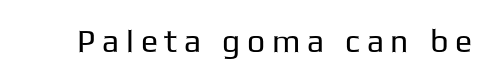
Typographically, this falls in the sans-serif category. The typography opts for an upright posture over an oblique one. Bare-footed words on every line. No letter is thick-stroked: the sample isn't bold.
